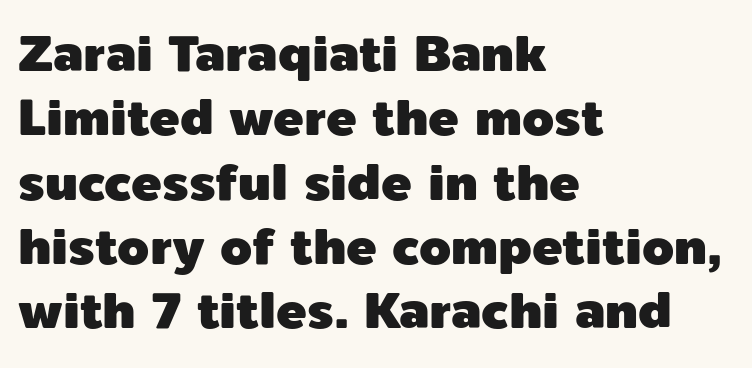
The image shows 51 px sans-serif type, upright; set left-aligned, normal line spacing (1.26x), normal letter spacing, not underlined; a medium x-height.
